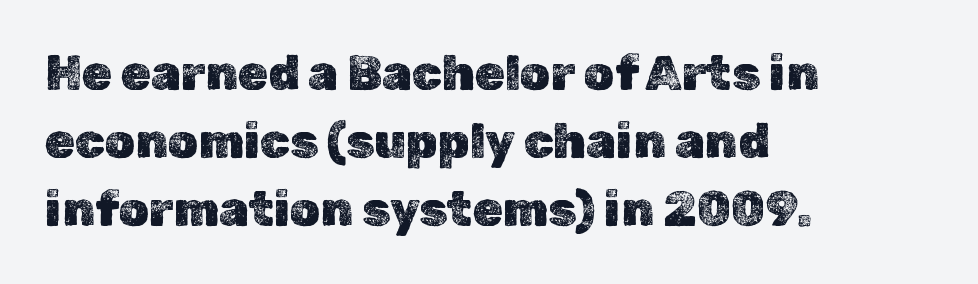
The image shows 48 px text type, upright; set left-aligned, normal line spacing (1.42x), normal letter spacing, not underlined; a medium x-height.
